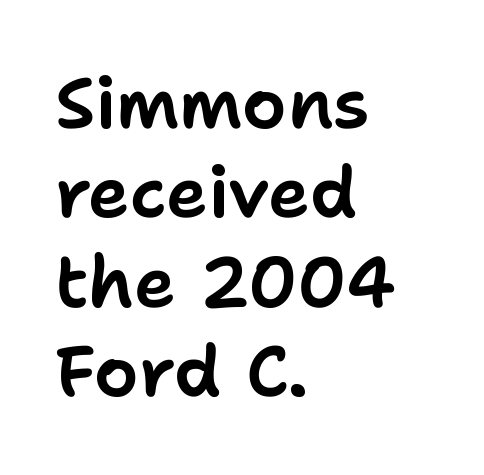
{"serif": "no", "italic": "no", "width": "normal", "stroke_contrast": "low", "x_height": "medium", "monospaced": "no", "underline": "no", "align": "left", "line_spacing": "normal", "line_spacing_ratio": 1.26, "letter_spacing": "normal", "letter_spacing_em": 0.0, "glyph_px": 71}
